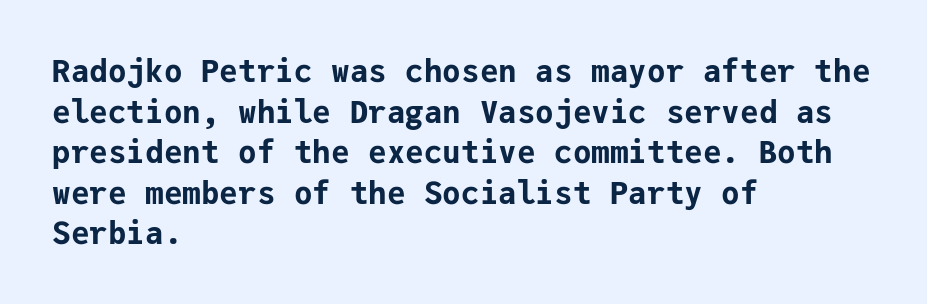
Q: Is the text bold? A: Yes.
Q: Is the text italic (slanted)? A: No, it is upright.
Q: Is the typeface a serif or a sans-serif typeface? A: Sans-serif.
Q: Is the text underlined? A: No.
Q: How is the paragraph aligned? A: Left-aligned.
Q: Is the spacing between letters normal or unusually wide? A: Normal.
Q: Is the spacing between lines tight, normal or loose? A: Normal.
Q: Width (condensed, normal, or wide)? A: Normal.
Q: Stroke contrast? A: Low.
Q: x-height? A: Medium.
Q: Monospaced? A: Yes.
